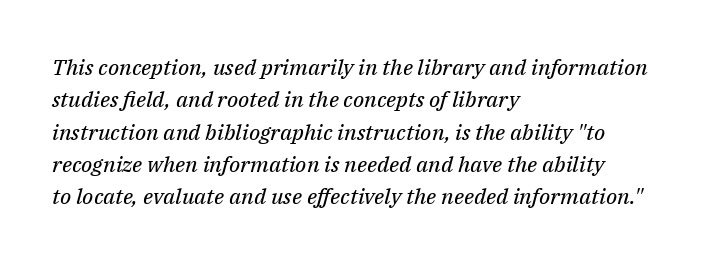
Words float on clear page, feet unadorned. Honestly, the row spacing looks completely unremarkable. Alignment: flush left. The whole block is typeset with a tilt. Stems here are at most as thick as an everyday book face. Letter spacing: default.
